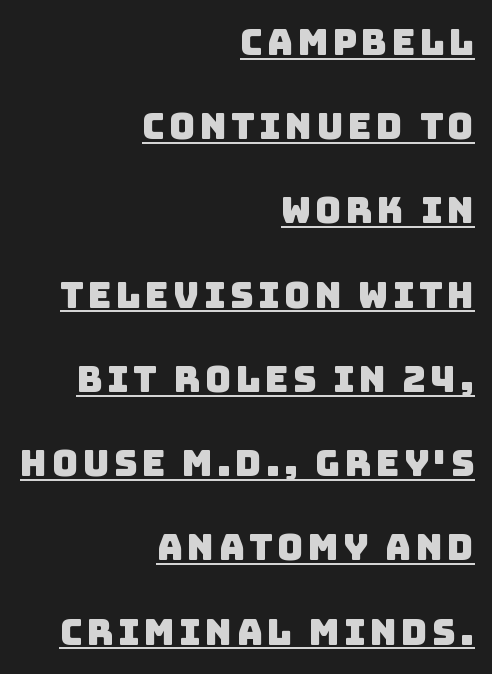
The image shows 36 px sans-serif type; set right-aligned, loose line spacing (2.34x), underlined; low stroke contrast and a large x-height.
